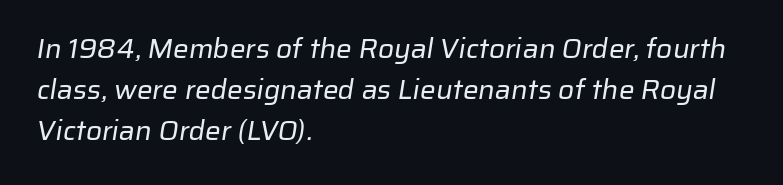
The image shows 28 px regular-weight sans-serif type; set left-aligned, normal line spacing (1.47x), normal letter spacing, not underlined; low stroke contrast and a medium x-height.
